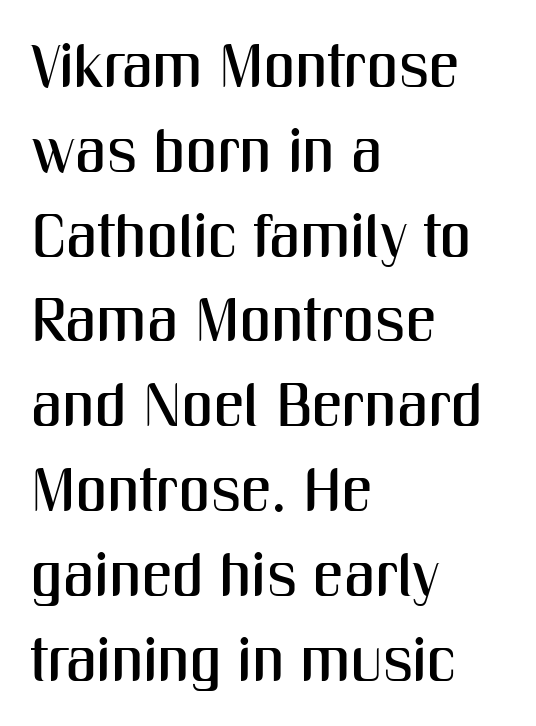
Q: Is the text italic (slanted)? A: No, it is upright.
Q: Is the typeface a serif or a sans-serif typeface? A: Sans-serif.
Q: Is the text underlined? A: No.
Q: How is the paragraph aligned? A: Left-aligned.
Q: Is the spacing between letters normal or unusually wide? A: Normal.
Q: Is the spacing between lines tight, normal or loose? A: Normal.
Q: Width (condensed, normal, or wide)? A: Condensed.
Q: Stroke contrast? A: Medium.
Q: x-height? A: Medium.
Q: Monospaced? A: No.
